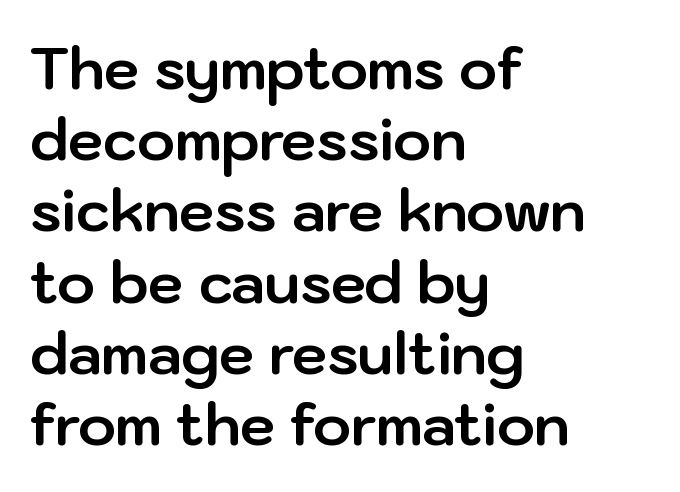
{"serif": "no", "italic": "no", "bold": "yes", "weight": "bold", "width": "normal", "stroke_contrast": "low", "x_height": "medium", "monospaced": "no", "underline": "no", "align": "left", "line_spacing": "normal", "line_spacing_ratio": 1.25, "letter_spacing": "normal", "letter_spacing_em": 0.0, "glyph_px": 57}
